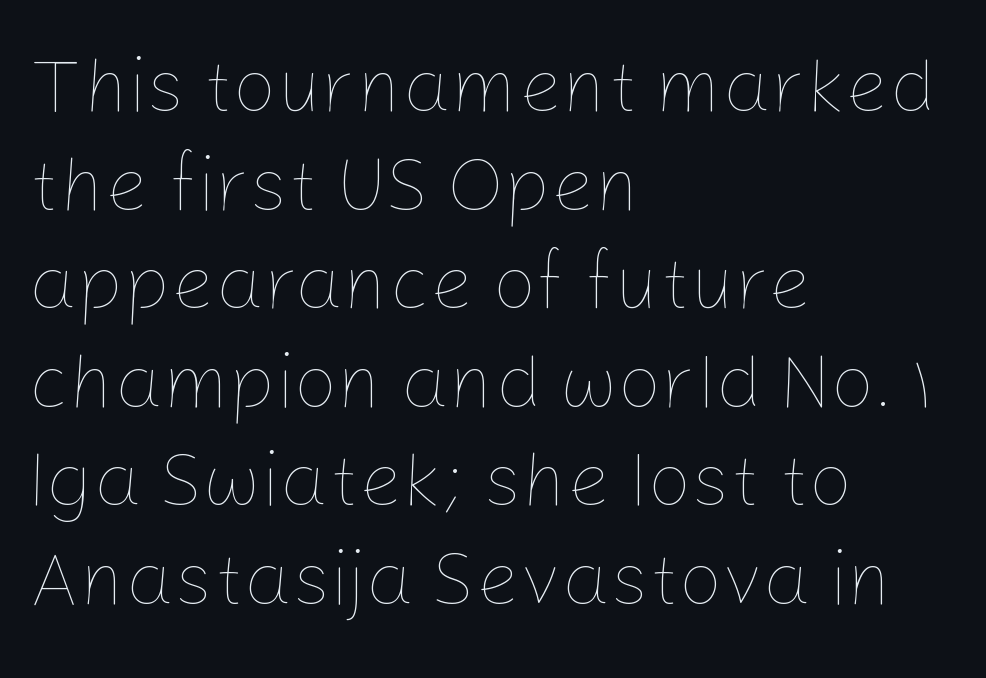
The letters advance in unequal steps, a hallmark of proportional type. Characters remain perfectly vertical along every line. Clear beneath every line of the passage. This rendering uses left alignment, leaving the right contour irregular.
